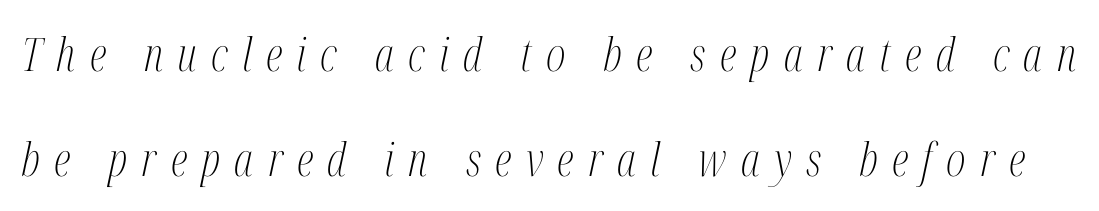
{"serif": "yes", "italic": "yes", "lean": "right", "slant_degrees": 12, "bold": "no", "weight": "light", "width": "condensed", "stroke_contrast": "medium", "x_height": "medium", "monospaced": "no", "underline": "no", "line_spacing": "loose", "line_spacing_ratio": 2.28, "letter_spacing": "wide", "letter_spacing_em": 0.31, "glyph_px": 46}
